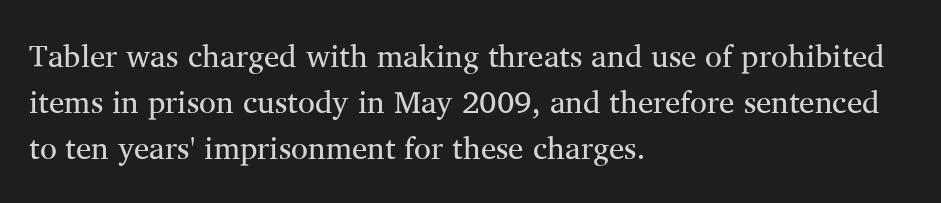
Q: Is the text bold? A: No.
Q: Is the text italic (slanted)? A: No, it is upright.
Q: Is the typeface a serif or a sans-serif typeface? A: Serif.
Q: Is the text underlined? A: No.
Q: How is the paragraph aligned? A: Left-aligned.
Q: Is the spacing between letters normal or unusually wide? A: Normal.
Q: Is the spacing between lines tight, normal or loose? A: Normal.
Q: Width (condensed, normal, or wide)? A: Normal.
Q: Stroke contrast? A: Medium.
Q: x-height? A: Medium.
Q: Monospaced? A: No.
